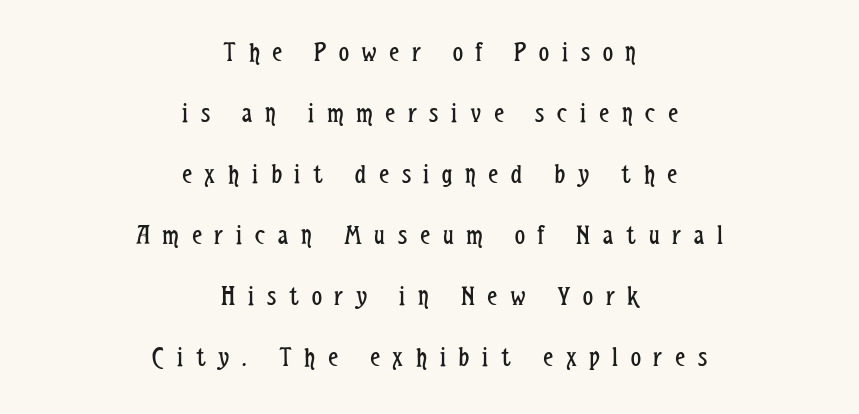
The rendering uses natural spacing where letterforms have individual widths. Regarding serifs, this sample does without them. In terms of leading, this rendering errs on the spacious side. It's the straight-up-and-down kind of type.
